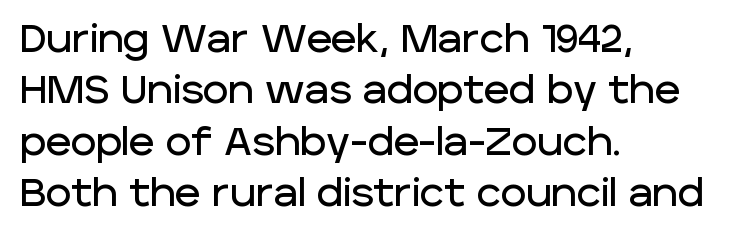
{"serif": "no", "italic": "no", "width": "normal", "stroke_contrast": "low", "x_height": "large", "monospaced": "no", "underline": "no", "align": "left", "line_spacing": "normal", "line_spacing_ratio": 1.32, "letter_spacing": "normal", "letter_spacing_em": 0.0, "glyph_px": 39}
